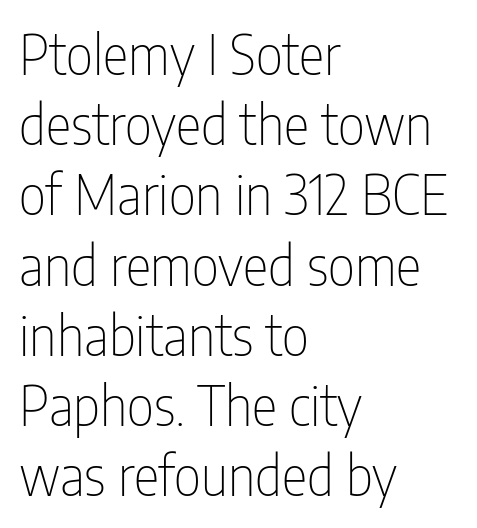
Compared with typical body copy, the letter spacing here is the same. The area under the type is left untouched. The specimen reads as upright at a glance. The strokes are not fattened; the text isn't bold. Notice how descenders clear the ascenders below comfortably — that's standard leading. Stroke terminals: plain, sans-serif.
